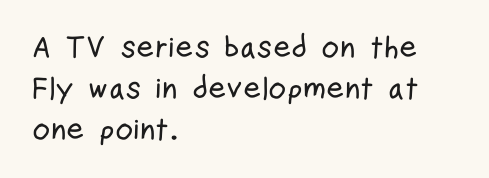
Q: Is the text italic (slanted)? A: No, it is upright.
Q: Is the typeface a serif or a sans-serif typeface? A: Sans-serif.
Q: Is the text underlined? A: No.
Q: How is the paragraph aligned? A: Left-aligned.
Q: Is the spacing between letters normal or unusually wide? A: Normal.
Q: Is the spacing between lines tight, normal or loose? A: Normal.
Q: Width (condensed, normal, or wide)? A: Condensed.
Q: Stroke contrast? A: Low.
Q: x-height? A: Medium.
Q: Monospaced? A: No.
